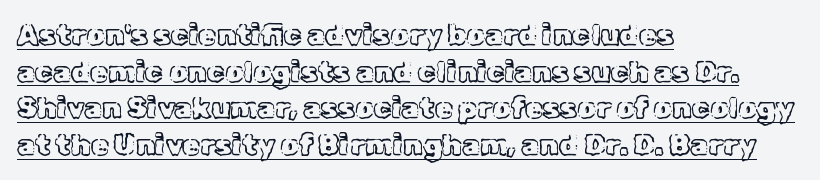
{"italic": "no", "width": "normal", "x_height": "medium", "monospaced": "no", "underline": "yes", "align": "left", "line_spacing": "normal", "line_spacing_ratio": 1.26, "letter_spacing": "normal", "letter_spacing_em": 0.0, "glyph_px": 29}
